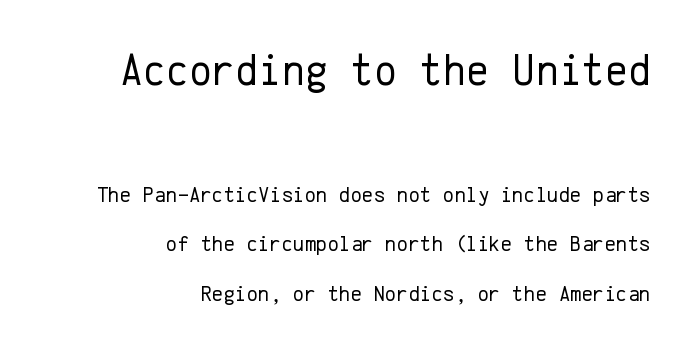
The image shows 44 px regular-weight sans-serif type, upright, monospaced; set right-aligned, loose line spacing (2.26x), normal letter spacing, not underlined; the first (top) block is 2.0x larger; low stroke contrast and a medium x-height.
